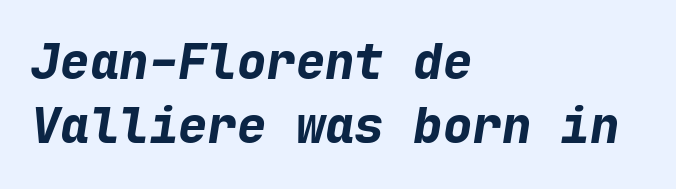
Q: Is the text bold? A: Yes.
Q: Is the text italic (slanted)? A: Yes, it leans right by about 9 degrees.
Q: Is the text underlined? A: No.
Q: How is the paragraph aligned? A: Left-aligned.
Q: Is the spacing between letters normal or unusually wide? A: Normal.
Q: Is the spacing between lines tight, normal or loose? A: Normal.
Q: Width (condensed, normal, or wide)? A: Normal.
Q: Stroke contrast? A: Low.
Q: x-height? A: Medium.
Q: Monospaced? A: Yes.
